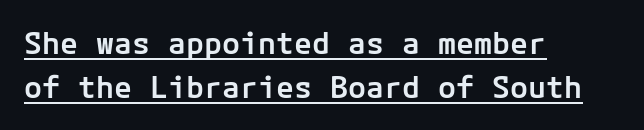
Does the lettering tilt? It doesn't — this is upright. Does the weight exceed regular? Yes, but only to semibold. A typesetter would call this leading conventional body-copy spacing. In designer terms, the underline attribute is active on this setting.
